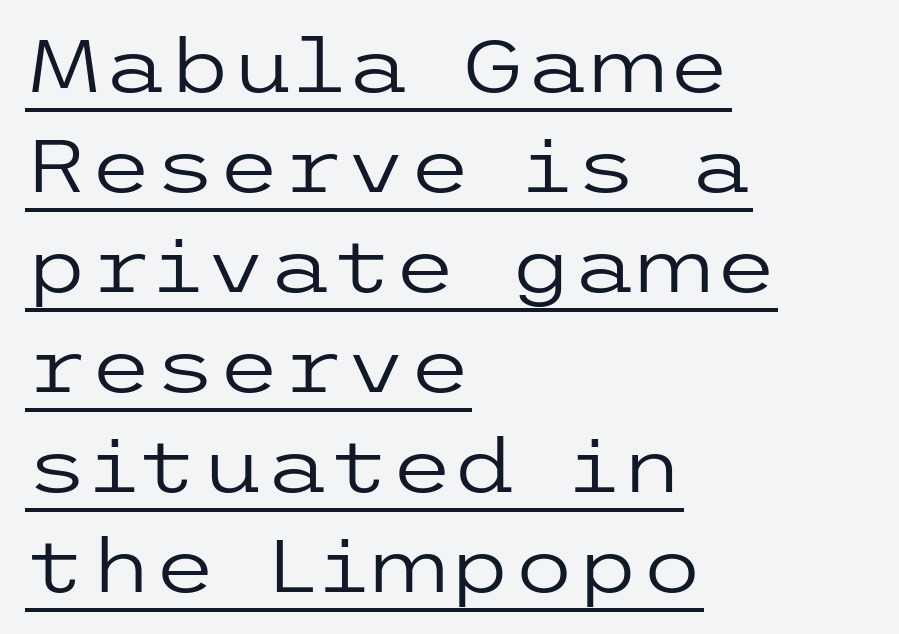
Q: Is the text bold? A: No.
Q: Is the text italic (slanted)? A: No, it is upright.
Q: Is the typeface a serif or a sans-serif typeface? A: Sans-serif.
Q: Is the text underlined? A: Yes.
Q: How is the paragraph aligned? A: Left-aligned.
Q: Is the spacing between letters normal or unusually wide? A: Normal.
Q: Is the spacing between lines tight, normal or loose? A: Normal.
Q: Width (condensed, normal, or wide)? A: Wide.
Q: Stroke contrast? A: Low.
Q: x-height? A: Medium.
